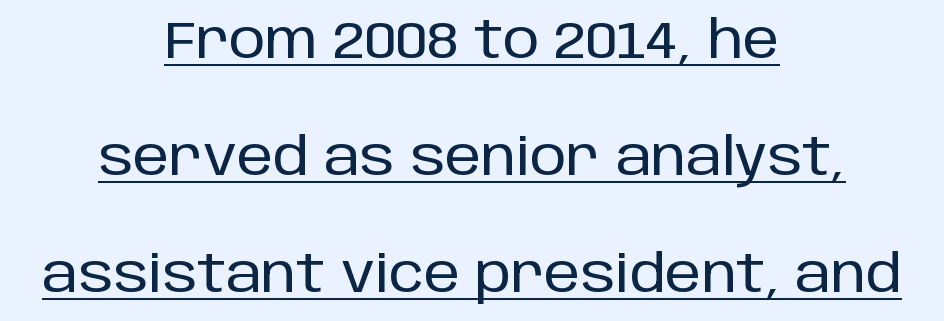
The image shows 52 px sans-serif type, upright; set centered, loose line spacing (2.25x), normal letter spacing, underlined; low stroke contrast and a large x-height.
